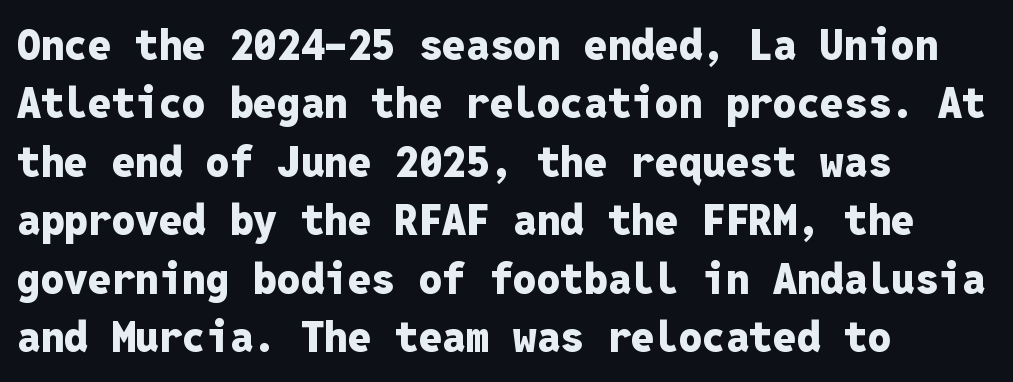
{"serif": "no", "italic": "no", "bold": "yes", "weight": "heavy", "width": "normal", "stroke_contrast": "low", "x_height": "medium", "monospaced": "yes", "underline": "no", "align": "left", "line_spacing": "normal", "line_spacing_ratio": 1.39, "letter_spacing": "normal", "letter_spacing_em": 0.0, "glyph_px": 42}
